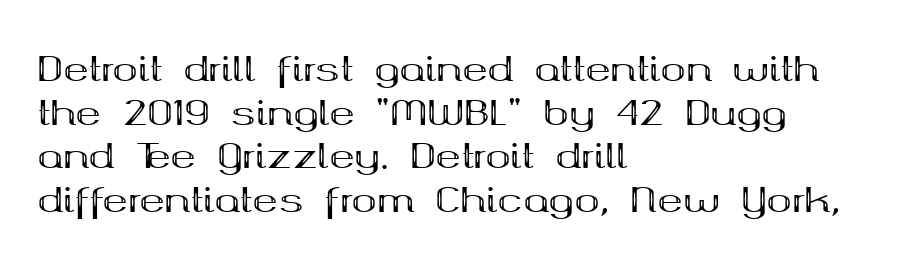
{"serif": "yes", "italic": "no", "bold": "yes", "weight": "bold", "width": "wide", "stroke_contrast": "medium", "x_height": "medium", "monospaced": "no", "underline": "no", "align": "left", "line_spacing": "normal", "line_spacing_ratio": 1.28, "letter_spacing": "normal", "letter_spacing_em": 0.0, "glyph_px": 34}
